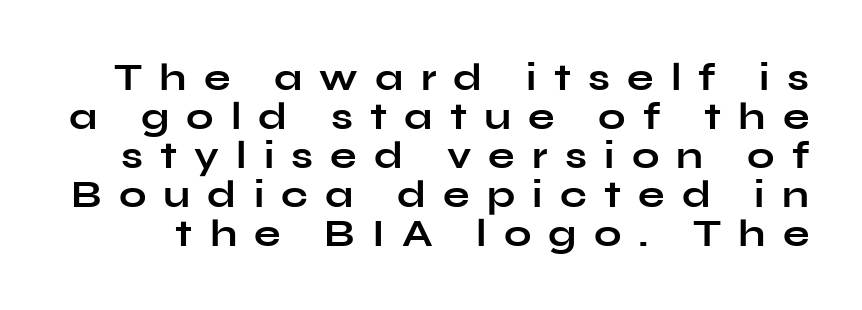
The image shows 39 px bold, wide sans-serif type, upright; set tight line spacing (1.0x), unusually wide letter spacing (+0.44 em), not underlined; low stroke contrast and a medium x-height.
